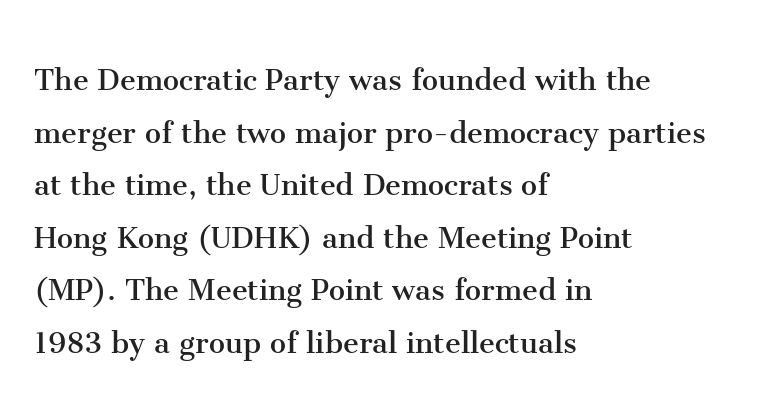
{"serif": "yes", "italic": "no", "bold": "no", "weight": "regular", "width": "normal", "stroke_contrast": "medium", "x_height": "medium", "monospaced": "no", "underline": "no", "align": "left", "line_spacing": "normal", "line_spacing_ratio": 1.46, "letter_spacing": "normal", "letter_spacing_em": 0.0, "glyph_px": 36}
